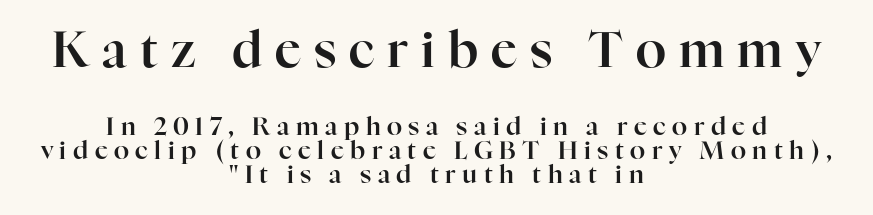
{"serif": "yes", "italic": "no", "width": "normal", "stroke_contrast": "high", "x_height": "medium", "monospaced": "no", "underline": "no", "align": "center", "line_spacing": "tight", "line_spacing_ratio": 0.96, "letter_spacing": "wide", "letter_spacing_em": 0.26, "larger_block": "first", "size_ratio": 2.0, "glyph_px": 50}
